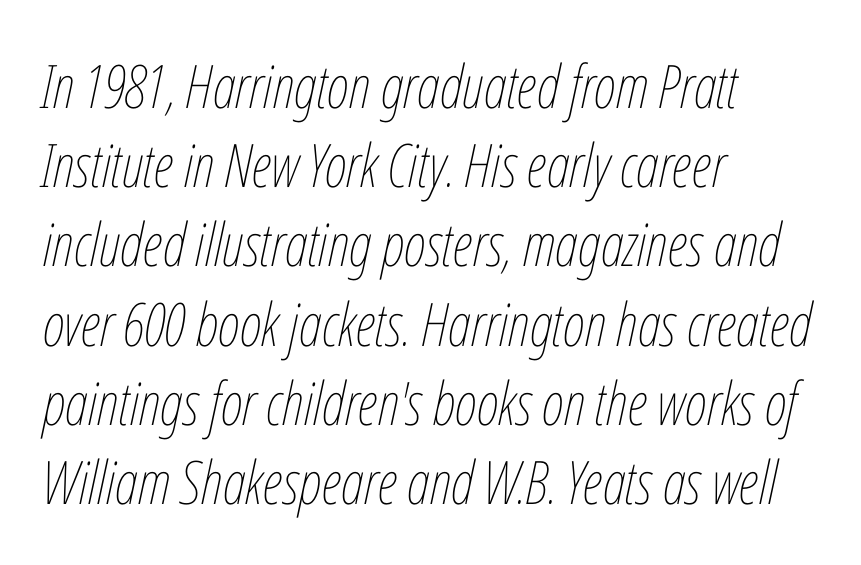
Words float on clear page, feet unadorned. The typeface has the unassuming heft of standard copy or less. These lines are rendered in a variable-pitch font. The type is set solid horizontally, with unmodified tracking.
